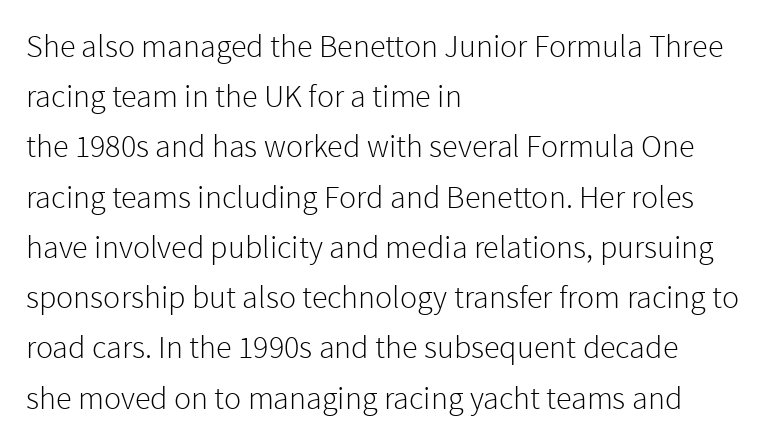
{"serif": "no", "italic": "no", "bold": "no", "weight": "light", "width": "normal", "stroke_contrast": "low", "x_height": "medium", "monospaced": "no", "underline": "no", "align": "left", "line_spacing": "normal", "line_spacing_ratio": 1.57, "letter_spacing": "normal", "letter_spacing_em": 0.0, "glyph_px": 32}
